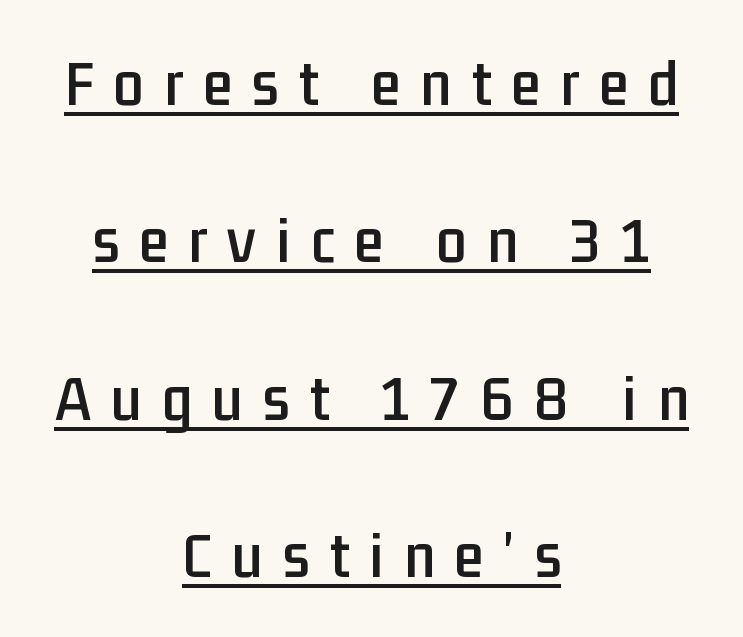
{"serif": "no", "italic": "no", "width": "condensed", "stroke_contrast": "low", "x_height": "medium", "monospaced": "no", "underline": "yes", "align": "center", "line_spacing": "loose", "line_spacing_ratio": 2.35, "letter_spacing": "wide", "letter_spacing_em": 0.3, "glyph_px": 67}
